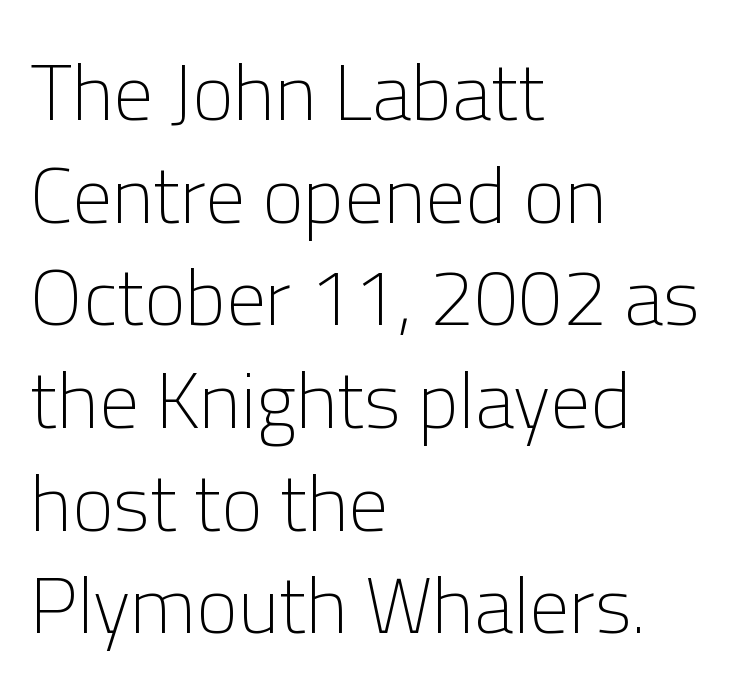
Q: Is the text bold? A: No.
Q: Is the text italic (slanted)? A: No, it is upright.
Q: Is the typeface a serif or a sans-serif typeface? A: Sans-serif.
Q: Is the text underlined? A: No.
Q: How is the paragraph aligned? A: Left-aligned.
Q: Is the spacing between letters normal or unusually wide? A: Normal.
Q: Is the spacing between lines tight, normal or loose? A: Normal.
Q: Width (condensed, normal, or wide)? A: Normal.
Q: Stroke contrast? A: Low.
Q: x-height? A: Medium.
Q: Monospaced? A: No.
